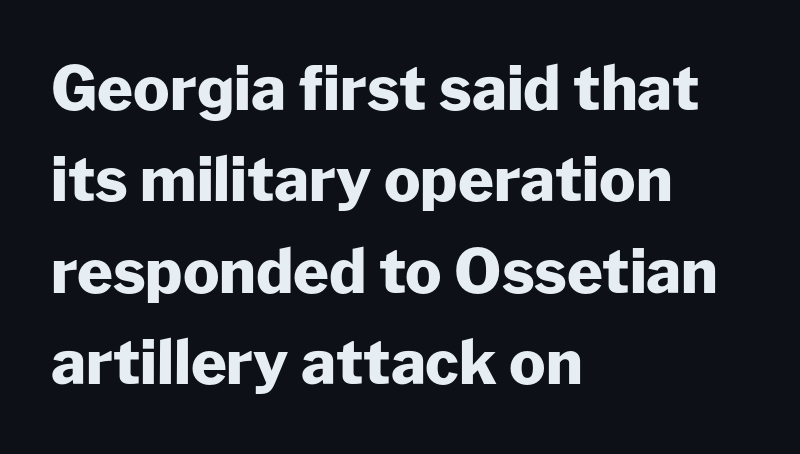
The image shows 61 px heavy sans-serif type, upright; set left-aligned, normal line spacing (1.5x), normal letter spacing, not underlined; low stroke contrast and a medium x-height.
